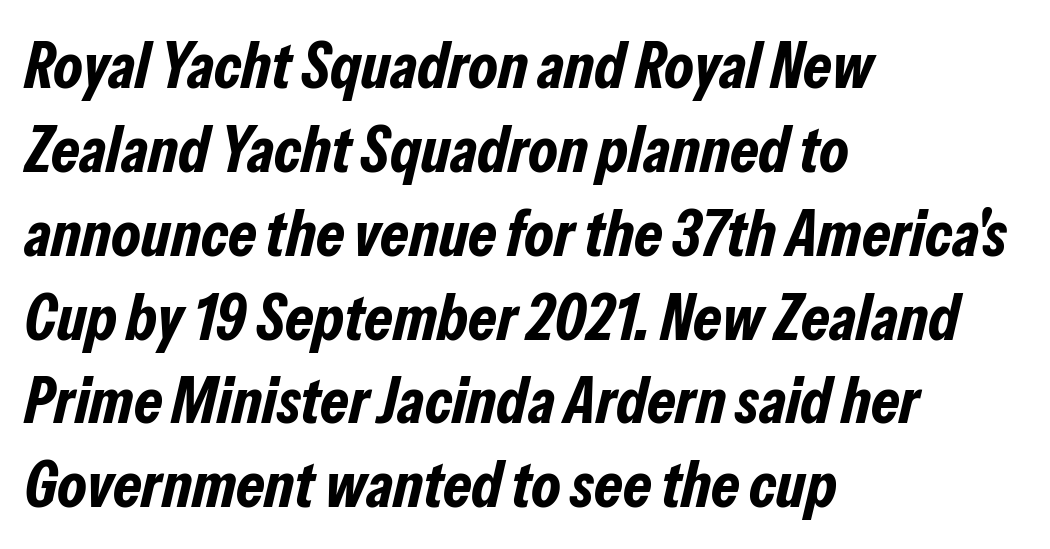
{"italic": "yes", "lean": "right", "slant_degrees": 13, "bold": "yes", "weight": "bold", "width": "condensed", "stroke_contrast": "low", "x_height": "medium", "monospaced": "no", "underline": "no", "align": "left", "line_spacing": "normal", "line_spacing_ratio": 1.29, "letter_spacing": "normal", "letter_spacing_em": 0.0, "glyph_px": 65}
